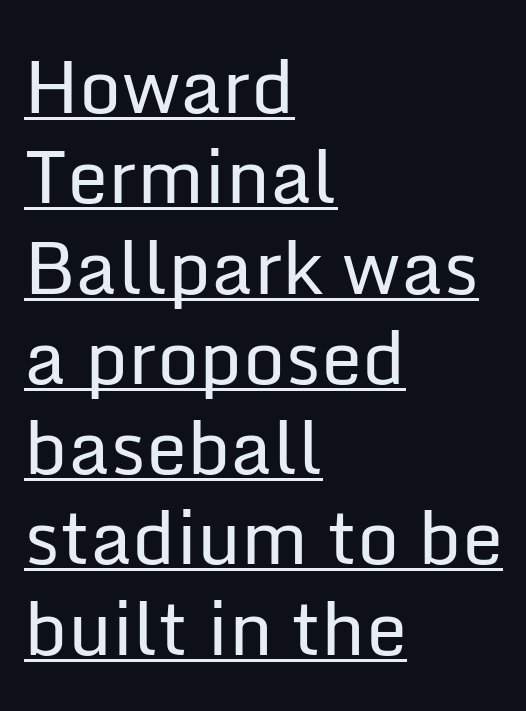
Q: Is the text bold? A: No.
Q: Is the text italic (slanted)? A: No, it is upright.
Q: Is the typeface a serif or a sans-serif typeface? A: Sans-serif.
Q: Is the text underlined? A: Yes.
Q: How is the paragraph aligned? A: Left-aligned.
Q: Is the spacing between letters normal or unusually wide? A: Normal.
Q: Width (condensed, normal, or wide)? A: Normal.
Q: Stroke contrast? A: Low.
Q: x-height? A: Medium.
Q: Monospaced? A: No.
